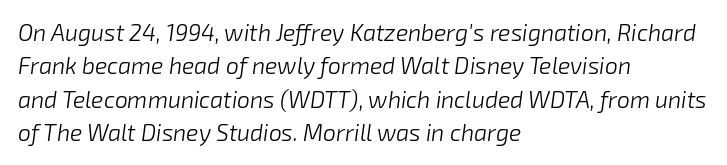
The rendering applies a slant to the glyphs. Letters have the restrained weight of plain body copy at most. Each row of text sits above clean, open space. The face used here is rendered with its standard letterfit. These lines are set flush left with a ragged right edge. Leading matches the norm, producing a regular column.
